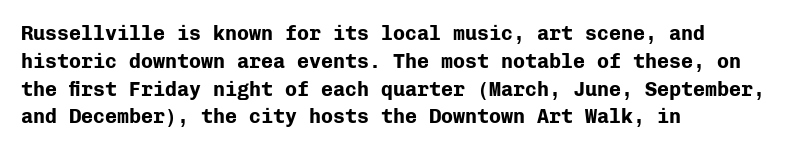
{"italic": "no", "bold": "yes", "underline": "no", "align": "left", "line_spacing": "normal", "line_spacing_ratio": 1.39, "letter_spacing": "normal", "letter_spacing_em": 0.0, "glyph_px": 20}
